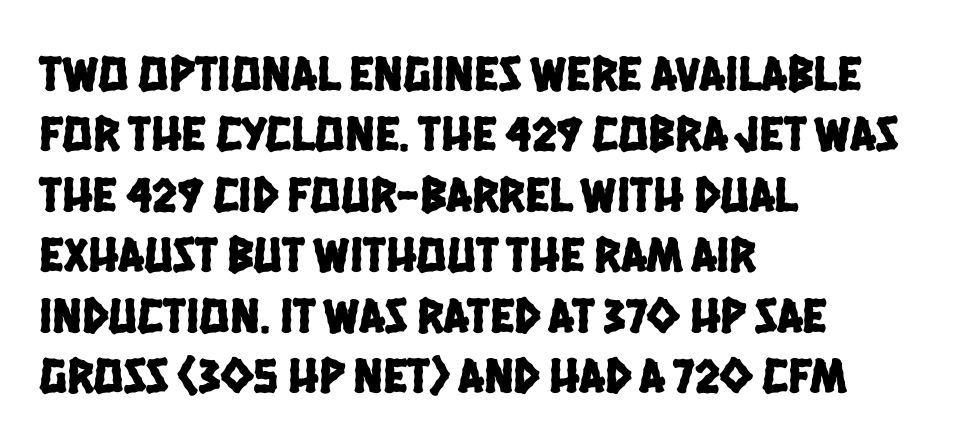
Q: Is the typeface a serif or a sans-serif typeface? A: Sans-serif.
Q: Is the text underlined? A: No.
Q: How is the paragraph aligned? A: Left-aligned.
Q: Is the spacing between letters normal or unusually wide? A: Normal.
Q: Width (condensed, normal, or wide)? A: Condensed.
Q: Stroke contrast? A: Low.
Q: x-height? A: Large.
Q: Monospaced? A: No.
